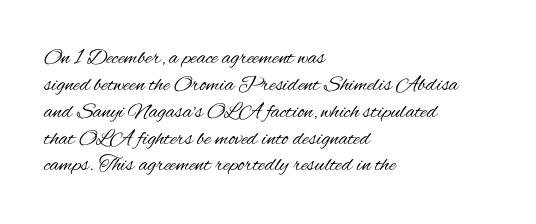
Honestly, the letter spacing is just normal — you wouldn't notice it. A student would call this left alignment; a typographer would say flush left, rag right. The font sits on the lighter half of the weight spectrum, regular included. Just letters on the line, the space beneath them empty.
